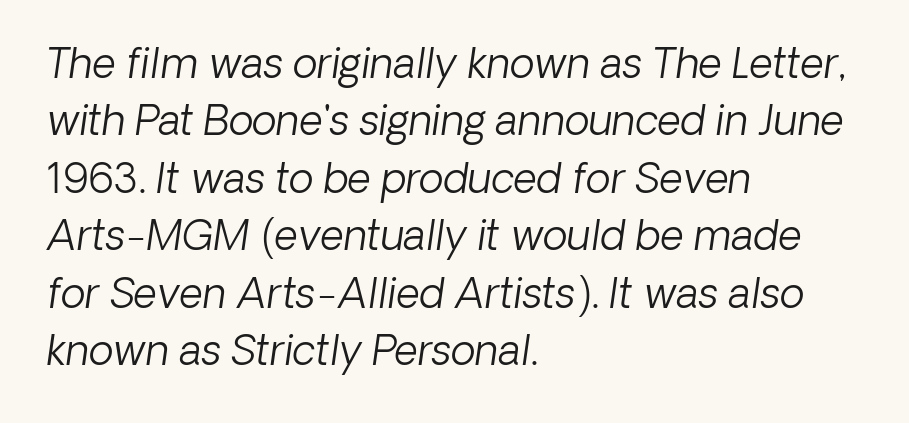
Does extra space separate the letters? No, they use regular spacing. Emphasis-style slanted type is in use. The space directly below the letters is spotless. The typesetting does not lean heavy: it is not bold. The passage shown stacks its lines at a standard gap.
